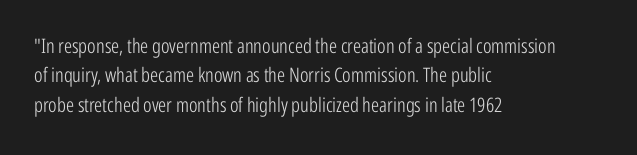
The image shows 20 px text type, upright; set left-aligned, normal line spacing (1.47x), normal letter spacing, not underlined.
